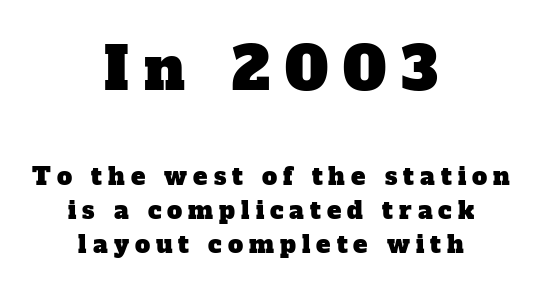
The image shows 59 px serif type; set centered, normal line spacing (1.43x), unusually wide letter spacing (+0.25 em), not underlined; the first (top) block is 2.46x larger; low stroke contrast and a medium x-height.
